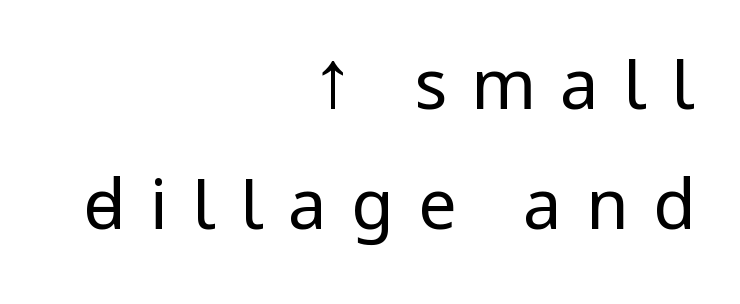
Q: Is the text bold? A: No.
Q: Is the text italic (slanted)? A: No, it is upright.
Q: Is the typeface a serif or a sans-serif typeface? A: Sans-serif.
Q: Is the text underlined? A: No.
Q: How is the paragraph aligned? A: Right-aligned.
Q: Is the spacing between letters normal or unusually wide? A: Unusually wide.
Q: Width (condensed, normal, or wide)? A: Condensed.
Q: Stroke contrast? A: Low.
Q: x-height? A: Large.
Q: Monospaced? A: No.
